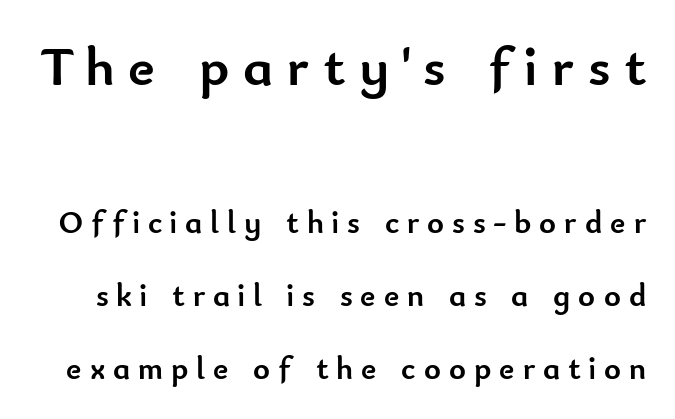
Q: Is the text bold? A: Yes.
Q: Is the text italic (slanted)? A: No, it is upright.
Q: Is the typeface a serif or a sans-serif typeface? A: Sans-serif.
Q: Is the text underlined? A: No.
Q: Is the spacing between letters normal or unusually wide? A: Unusually wide.
Q: Is the spacing between lines tight, normal or loose? A: Loose.
Q: Which block of text is set in a larger size, the first (top) or the second (bottom)? A: The first (top) one.
Q: Width (condensed, normal, or wide)? A: Normal.
Q: Stroke contrast? A: Low.
Q: x-height? A: Small.
Q: Monospaced? A: No.
